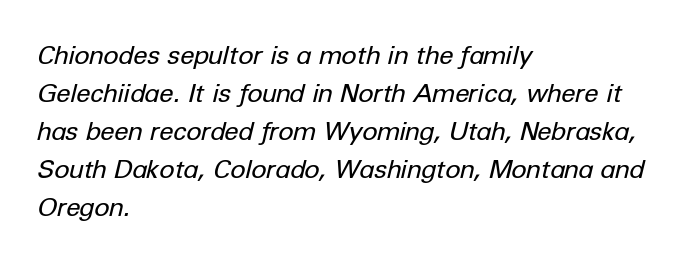
{"italic": "yes", "lean": "right", "slant_degrees": 12, "bold": "no", "underline": "no", "align": "left", "line_spacing": "normal", "line_spacing_ratio": 1.46, "letter_spacing": "normal", "letter_spacing_em": 0.0, "glyph_px": 26}
